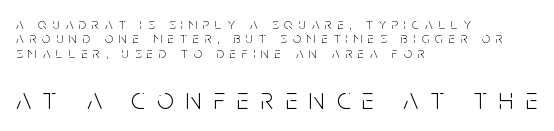
Vertical stems look standard width or narrower in stroke. Which of the two is more prominent by size? The second, at the bottom. Typographically, this falls in the sans-serif category. This sample has the flowing, uneven cadence of proportional lettering. No italicization has been applied; the sample stays upright. Notice how descenders almost collide with the ascenders below — that's tight leading.
